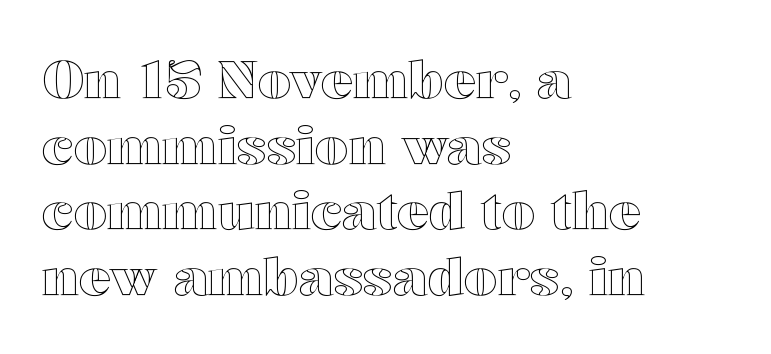
Q: Is the text italic (slanted)? A: No, it is upright.
Q: Is the text underlined? A: No.
Q: How is the paragraph aligned? A: Left-aligned.
Q: Is the spacing between letters normal or unusually wide? A: Normal.
Q: Width (condensed, normal, or wide)? A: Wide.
Q: x-height? A: Medium.
Q: Monospaced? A: No.
